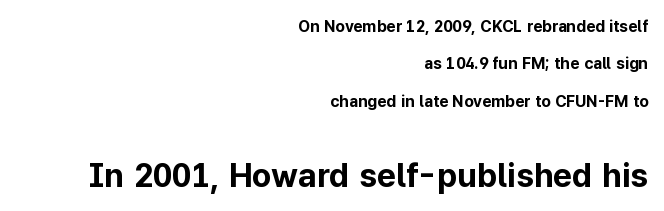
{"serif": "no", "italic": "no", "bold": "yes", "weight": "bold", "width": "normal", "stroke_contrast": "low", "x_height": "medium", "monospaced": "no", "underline": "no", "align": "right", "line_spacing": "loose", "line_spacing_ratio": 2.34, "letter_spacing": "normal", "letter_spacing_em": 0.0, "larger_block": "second", "size_ratio": 2.06, "glyph_px": 33}
